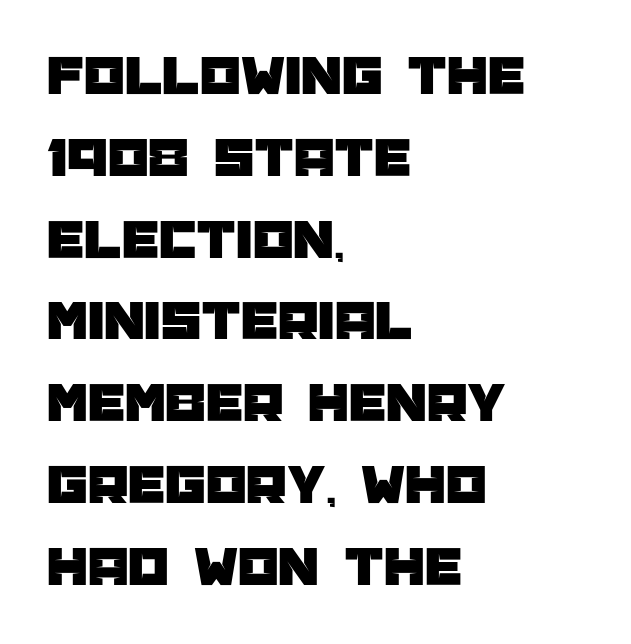
{"serif": "no", "italic": "no", "width": "normal", "stroke_contrast": "low", "x_height": "large", "monospaced": "no", "underline": "no", "align": "left", "line_spacing": "normal", "line_spacing_ratio": 1.41, "letter_spacing": "normal", "letter_spacing_em": 0.0, "glyph_px": 58}
